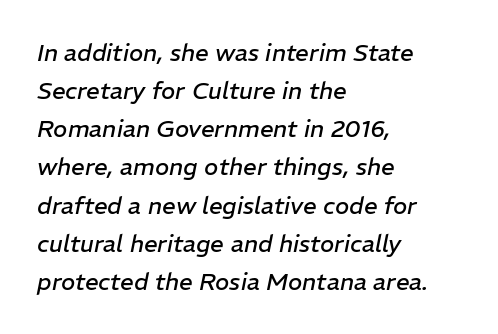
The image shows 24 px text type, italic (leaning right); set left-aligned, normal line spacing (1.59x), normal letter spacing, not underlined.
